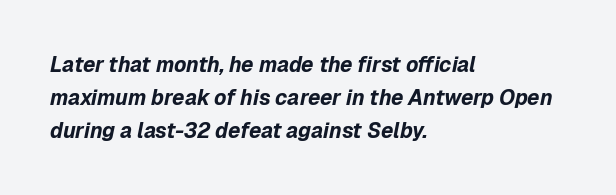
In terms of leading, this rendering sits right in the middle. Rule under the text: the space is simply empty. Observe the ordinary spacing: letters are neighbours, not strangers. Yep, that's italic — everything's leaning.
